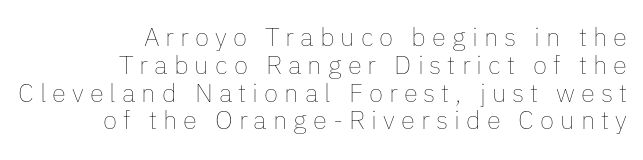
Q: Is the text bold? A: No.
Q: Is the text italic (slanted)? A: No, it is upright.
Q: Is the text underlined? A: No.
Q: How is the paragraph aligned? A: Right-aligned.
Q: Is the spacing between letters normal or unusually wide? A: Unusually wide.
Q: Is the spacing between lines tight, normal or loose? A: Tight.
